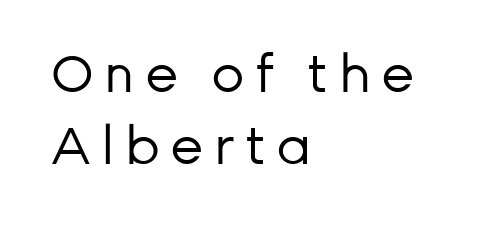
{"serif": "no", "italic": "no", "bold": "no", "weight": "regular", "width": "normal", "stroke_contrast": "low", "x_height": "medium", "monospaced": "no", "underline": "no", "align": "left", "line_spacing": "normal", "line_spacing_ratio": 1.38, "glyph_px": 52}
